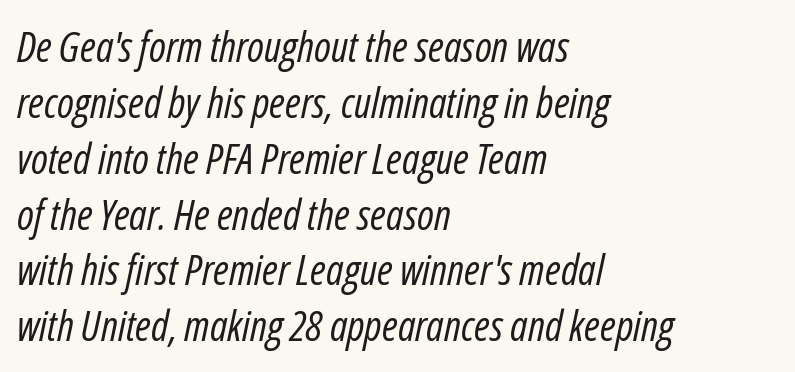
Q: Is the text bold? A: No.
Q: Is the text italic (slanted)? A: Yes, it leans right by about 12 degrees.
Q: Is the text underlined? A: No.
Q: How is the paragraph aligned? A: Left-aligned.
Q: Is the spacing between letters normal or unusually wide? A: Normal.
Q: Is the spacing between lines tight, normal or loose? A: Normal.
Q: Width (condensed, normal, or wide)? A: Condensed.
Q: Stroke contrast? A: Low.
Q: x-height? A: Medium.
Q: Monospaced? A: No.
